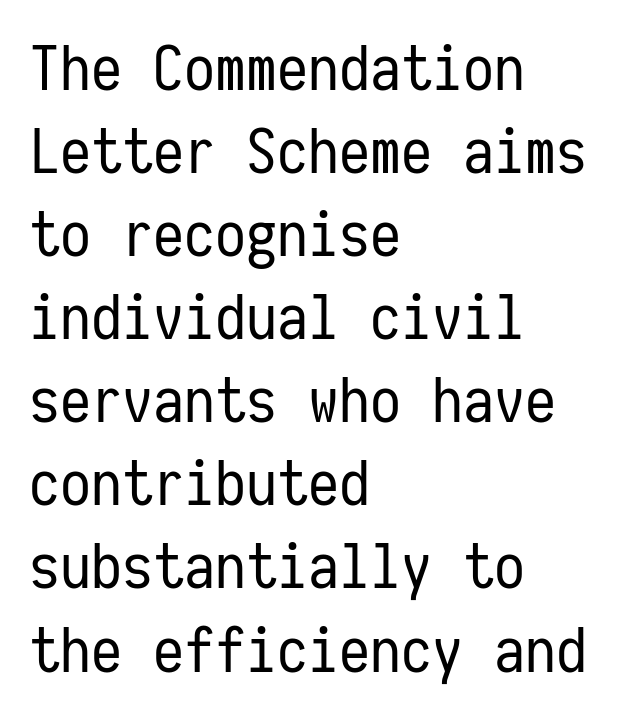
Examine the stroke ends and you'll find no serifs. Underline: absent. Characters remain perfectly vertical along every line. Fixed-width glyphs throughout — classic coding-font behaviour. The setting favours the left margin, as ordinary paragraphs usually do.
